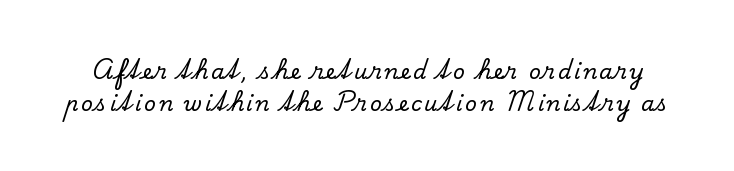
{"underline": "no", "line_spacing": "normal", "line_spacing_ratio": 1.52, "glyph_px": 21}
